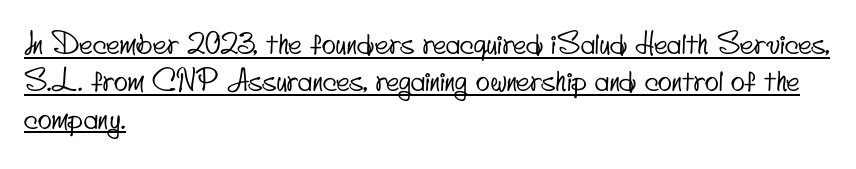
Observe the ordinary spacing: letters are neighbours, not strangers. Look at the bottom of the vertical strokes: they stop flat, with no serifs. The space between consecutive lines is moderate. Horizontal alignment here is leftward, the default for most running prose.
